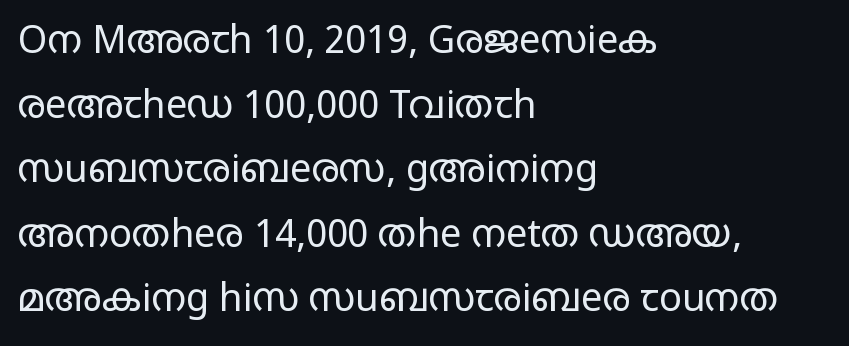
{"serif": "no", "italic": "no", "bold": "no", "weight": "regular", "width": "wide", "stroke_contrast": "low", "x_height": "large", "monospaced": "no", "underline": "no", "align": "left", "line_spacing": "normal", "line_spacing_ratio": 1.7, "letter_spacing": "normal", "letter_spacing_em": 0.0, "glyph_px": 38}
